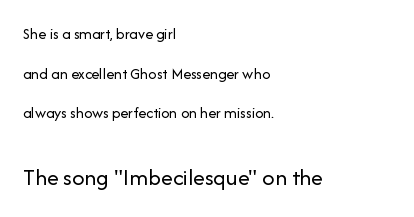
The image shows 24 px text type, upright; set left-aligned, loose line spacing (2.48x), normal letter spacing, not underlined; the second (bottom) block is 1.5x larger.
